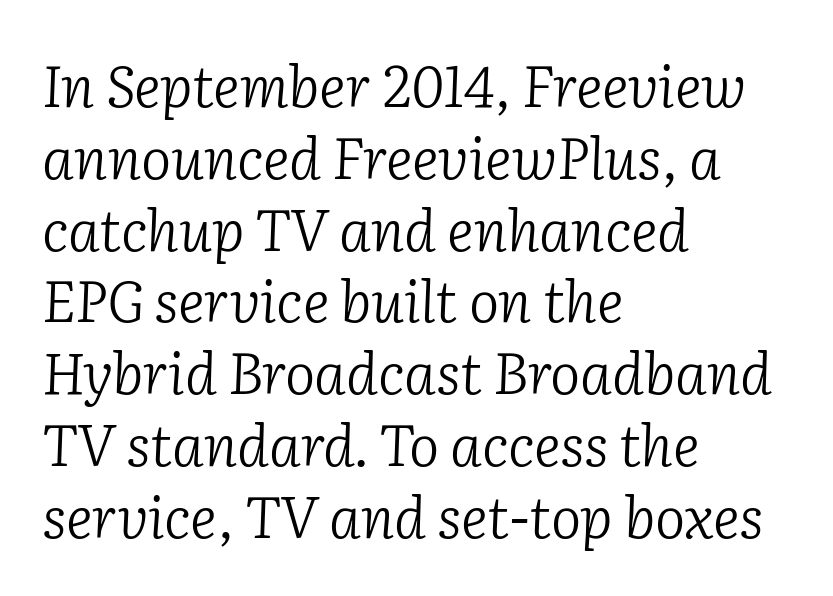
The typesetter chose a ragged-right arrangement here. You can tell it's italic because the verticals aren't actually vertical. Examine the stroke ends and you'll spot serifs. Ink coverage per letter is moderate at most. Varying glyph widths throughout — classic text-font behaviour. The baseline area is clear.
